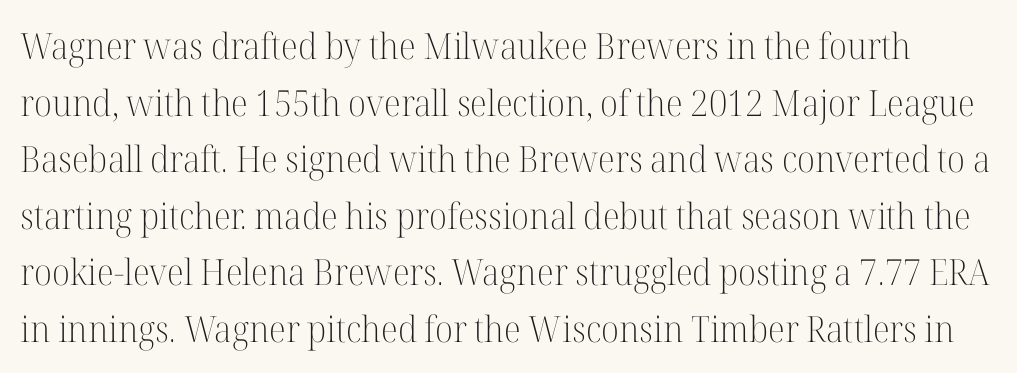
The image shows 36 px light serif type, upright; set normal line spacing (1.57x), normal letter spacing, not underlined; high stroke contrast and a medium x-height.
